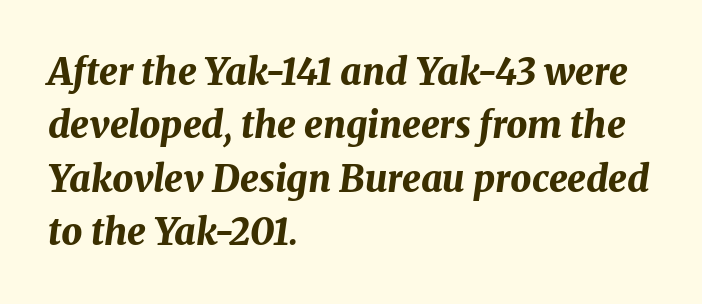
Here the designer chose a conventional face with non-uniform glyph widths. The font is running at its bold setting. One-word summary of the alignment: left. Evenly set lines give the paragraph a standard silhouette.
